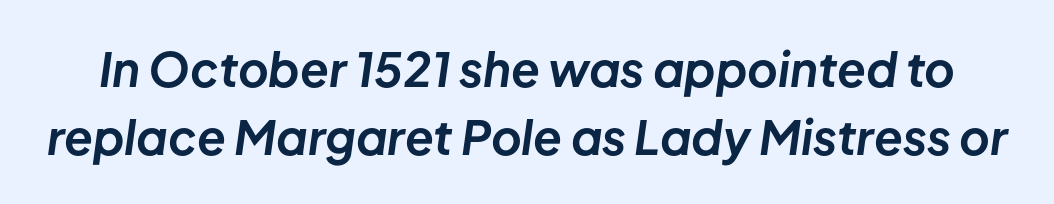
Q: Is the text bold? A: Yes.
Q: Is the text italic (slanted)? A: Yes, it leans right by about 8 degrees.
Q: Is the text underlined? A: No.
Q: Is the spacing between letters normal or unusually wide? A: Normal.
Q: Is the spacing between lines tight, normal or loose? A: Normal.
Q: Width (condensed, normal, or wide)? A: Normal.
Q: Stroke contrast? A: Low.
Q: x-height? A: Medium.
Q: Monospaced? A: No.
